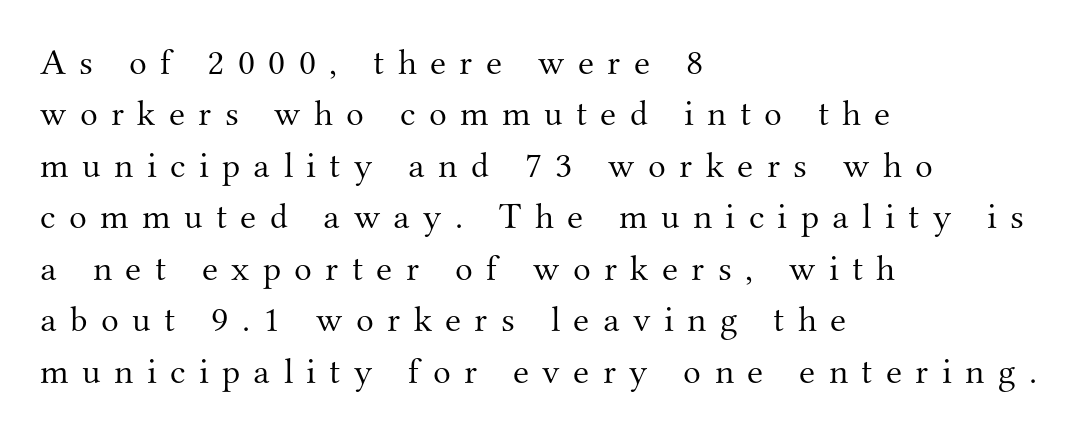
The image shows 37 px light serif type, upright; set left-aligned, normal line spacing (1.39x), unusually wide letter spacing (+0.36 em), not underlined; medium stroke contrast and a small x-height.
